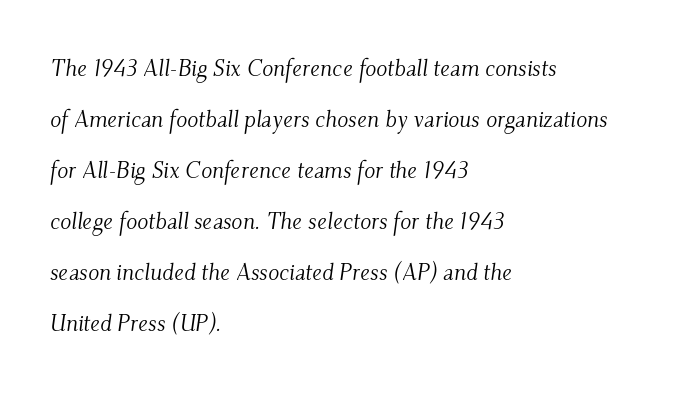
A light-to-regular cut is what we see here. You can tell it's italic because the verticals aren't actually vertical. How would I describe the line gaps? Wide and relaxed. The rag falls on the right side of this text block. Is the letter spacing exaggerated? No — it looks like the ordinary default. Just letters on the line, the space beneath them empty.
